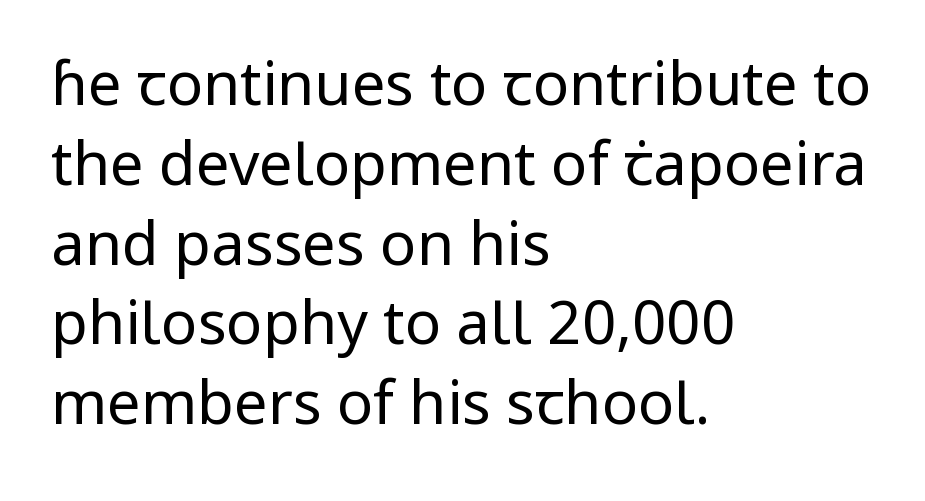
Look at the tracking — it's just the regular setting, nothing added. No extra ink here — the face is not bold. The axis of the letterforms is exactly vertical. The strip under each line holds only bare page. Line beginnings align vertically; line endings do not. Looks like regular typesetting: each glyph gets only the width it needs.
